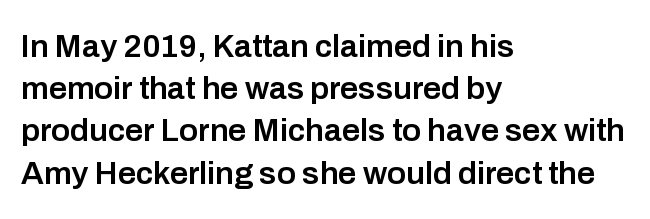
Q: Is the text bold? A: Semi-bold.
Q: Is the text italic (slanted)? A: No, it is upright.
Q: Is the typeface a serif or a sans-serif typeface? A: Sans-serif.
Q: Is the text underlined? A: No.
Q: How is the paragraph aligned? A: Left-aligned.
Q: Is the spacing between letters normal or unusually wide? A: Normal.
Q: Is the spacing between lines tight, normal or loose? A: Normal.
Q: Width (condensed, normal, or wide)? A: Normal.
Q: Stroke contrast? A: Low.
Q: x-height? A: Medium.
Q: Monospaced? A: No.
